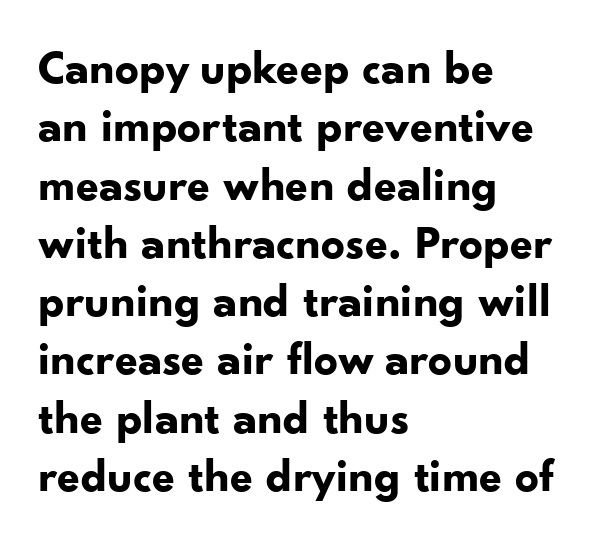
The image shows 47 px bold sans-serif type, upright; set left-aligned, line spacing 1.24x, normal letter spacing, not underlined; low stroke contrast and a small x-height.
